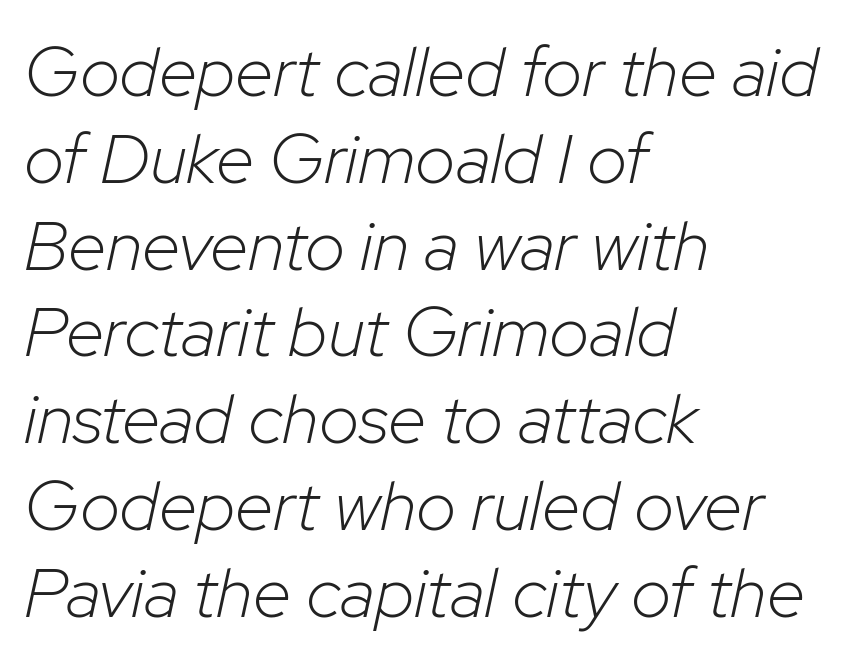
Q: Is the text bold? A: No.
Q: Is the text italic (slanted)? A: Yes, it leans right by about 12 degrees.
Q: Is the text underlined? A: No.
Q: How is the paragraph aligned? A: Left-aligned.
Q: Is the spacing between letters normal or unusually wide? A: Normal.
Q: Width (condensed, normal, or wide)? A: Normal.
Q: Stroke contrast? A: Low.
Q: x-height? A: Medium.
Q: Monospaced? A: No.
